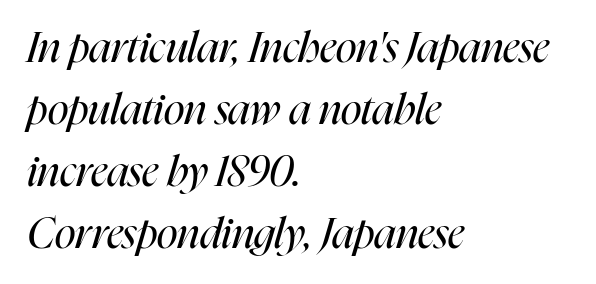
The image shows 43 px regular-weight, condensed type, italic (leaning right); set left-aligned, normal line spacing (1.44x), normal letter spacing, not underlined; high stroke contrast and a medium x-height.
